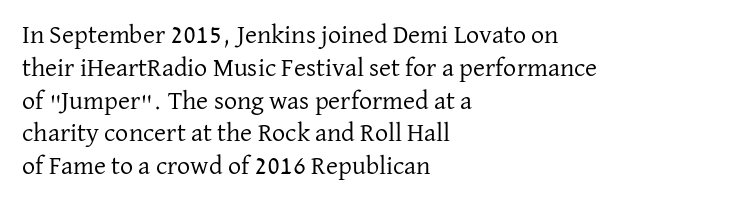
{"italic": "no", "bold": "no", "underline": "no", "align": "left", "line_spacing": "normal", "line_spacing_ratio": 1.26, "letter_spacing": "normal", "letter_spacing_em": 0.0, "glyph_px": 26}
